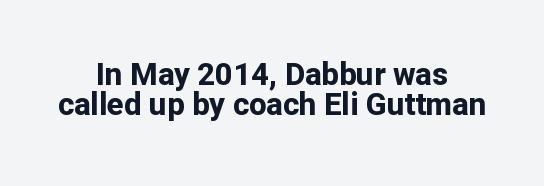
The image shows 31 px bold sans-serif type, upright; set centered, tight line spacing (0.98x), normal letter spacing, not underlined; low stroke contrast and a medium x-height.
